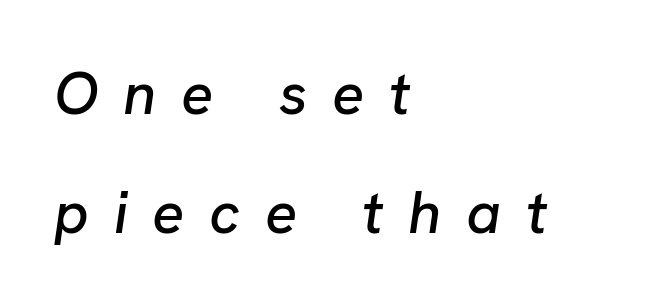
A bare baseline throughout the passage. The text block is weighted toward the left margin, trailing off unevenly rightward. Emphasis-style slanted type is in use. Varying glyph widths throughout — classic text-font behaviour.
